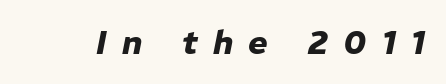
{"italic": "yes", "lean": "right", "slant_degrees": 11, "bold": "yes", "weight": "heavy", "width": "normal", "stroke_contrast": "low", "x_height": "medium", "monospaced": "no", "underline": "no", "letter_spacing": "wide", "letter_spacing_em": 0.46, "glyph_px": 33}
